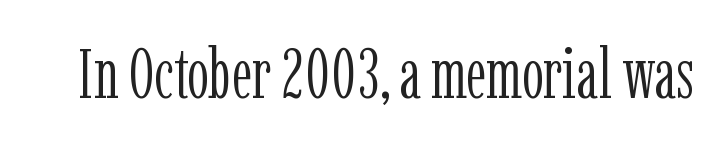
Q: Is the text bold? A: No.
Q: Is the text italic (slanted)? A: No, it is upright.
Q: Is the typeface a serif or a sans-serif typeface? A: Serif.
Q: Is the text underlined? A: No.
Q: Is the spacing between letters normal or unusually wide? A: Normal.
Q: Width (condensed, normal, or wide)? A: Condensed.
Q: Stroke contrast? A: Low.
Q: x-height? A: Medium.
Q: Monospaced? A: No.
